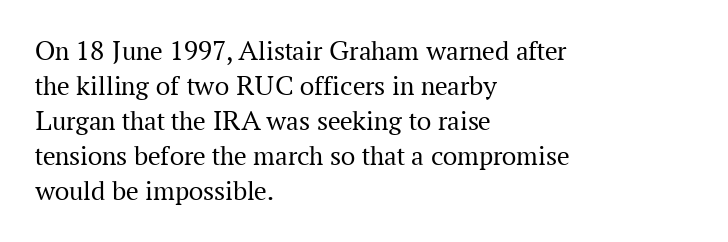
{"serif": "yes", "italic": "no", "bold": "no", "weight": "regular", "width": "normal", "stroke_contrast": "medium", "x_height": "medium", "monospaced": "no", "underline": "no", "align": "left", "line_spacing": "normal", "line_spacing_ratio": 1.25, "letter_spacing": "normal", "letter_spacing_em": 0.0, "glyph_px": 28}
